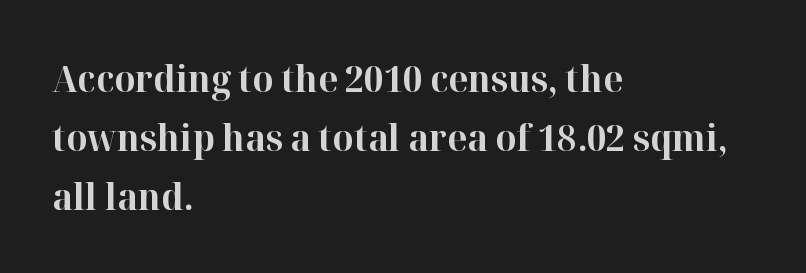
Descender tails drop into unmarked territory. The face used here is seriffed, in the tradition of book romans. Every letter is thick-stroked: bold, no question. The specimen reads as upright at a glance. You could not count columns in this text — the font is proportionally spaced.
